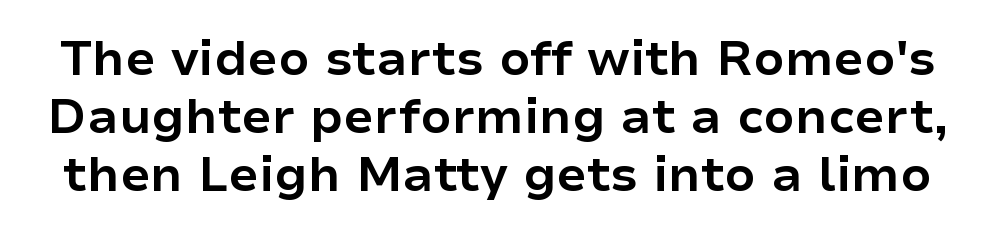
The image shows 49 px bold sans-serif type, upright; set line spacing 1.18x, normal letter spacing, not underlined; low stroke contrast and a medium x-height.
